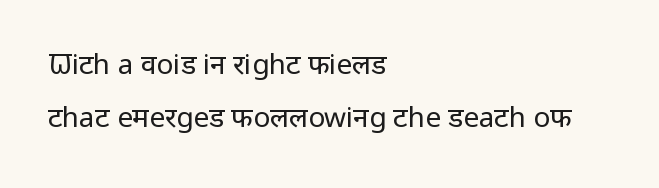
{"serif": "no", "italic": "no", "bold": "no", "weight": "regular", "width": "normal", "stroke_contrast": "low", "x_height": "medium", "monospaced": "no", "underline": "no", "align": "left", "line_spacing": "loose", "line_spacing_ratio": 1.9, "letter_spacing": "normal", "letter_spacing_em": 0.0, "glyph_px": 28}
